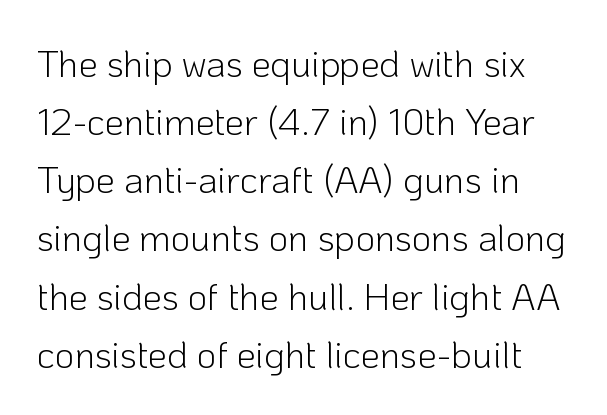
Standard letterfit; no display-style spreading of the glyphs. Serifs: no, the terminals of the letterforms are clean. No italicization has been applied; the sample stays upright. Varying glyph widths throughout — classic text-font behaviour. Is there much room between lines? A standard amount, neither cramped nor airy.
